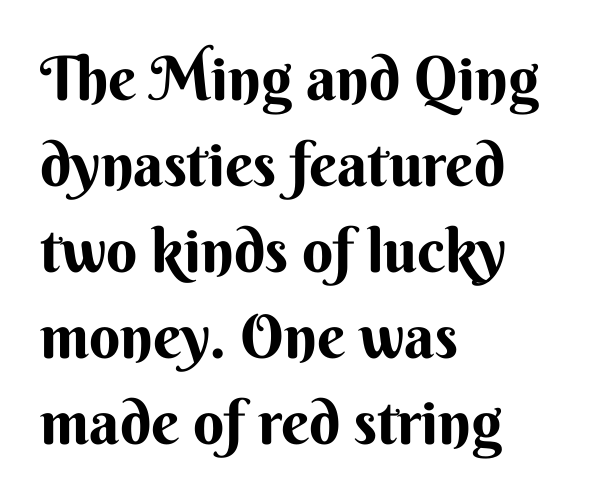
{"serif": "no", "italic": "no", "width": "normal", "stroke_contrast": "medium", "x_height": "small", "monospaced": "no", "underline": "no", "align": "left", "line_spacing": "normal", "line_spacing_ratio": 1.41, "letter_spacing": "normal", "letter_spacing_em": 0.0, "glyph_px": 61}
